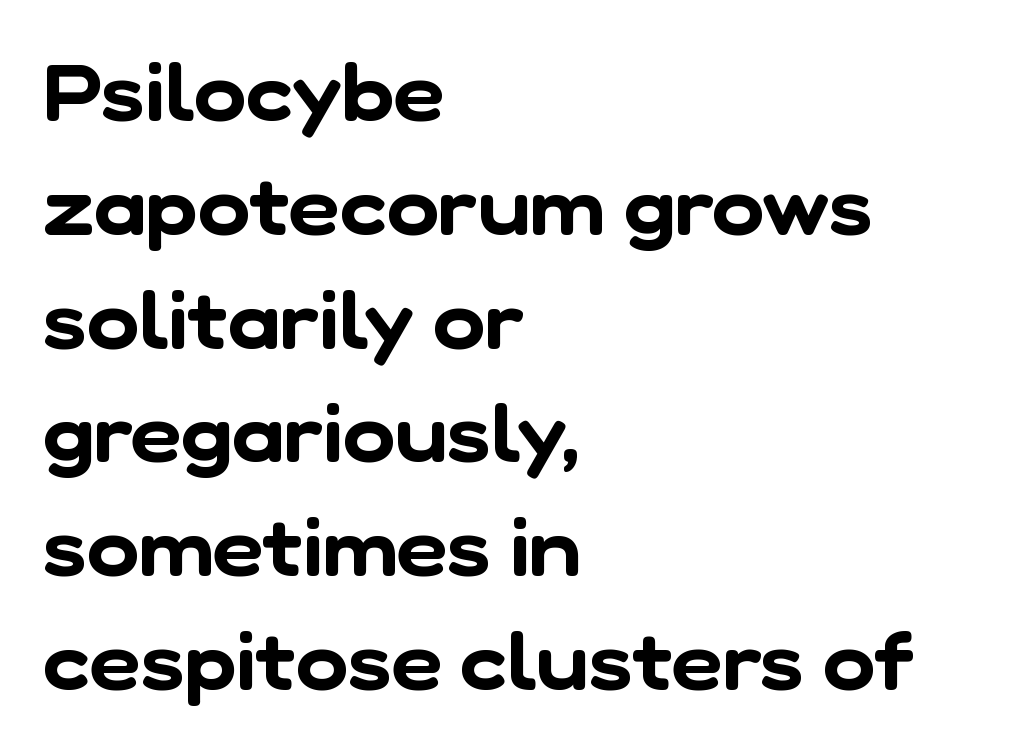
{"serif": "no", "width": "normal", "stroke_contrast": "low", "x_height": "medium", "monospaced": "no", "underline": "no", "align": "left", "line_spacing": "normal", "line_spacing_ratio": 1.44, "letter_spacing": "normal", "letter_spacing_em": 0.0, "glyph_px": 79}
